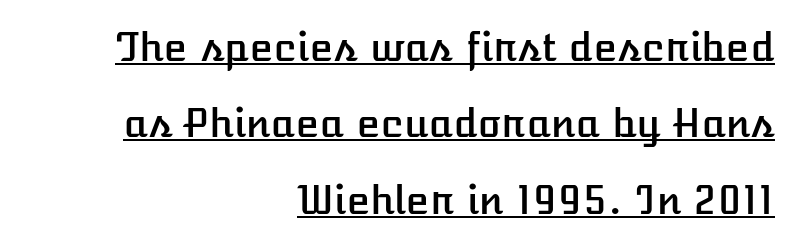
{"italic": "no", "width": "normal", "stroke_contrast": "low", "x_height": "medium", "monospaced": "no", "underline": "yes", "align": "right", "line_spacing": "loose", "line_spacing_ratio": 1.96, "letter_spacing": "normal", "letter_spacing_em": 0.0, "glyph_px": 39}
